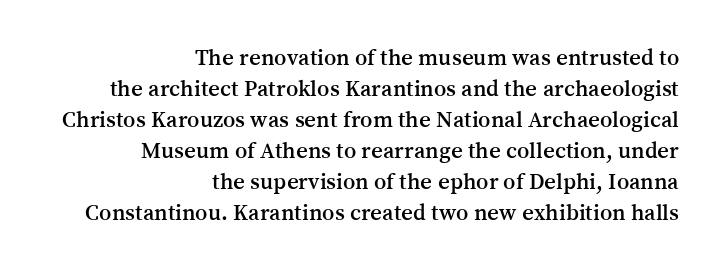
Normally led — the rows are evenly, conventionally spaced. Compared with a flush-left layout, this one pins lines to the opposite, right side. In terms of letterspacing, this is plain default setting. The lettering holds an erect, upright posture throughout.
